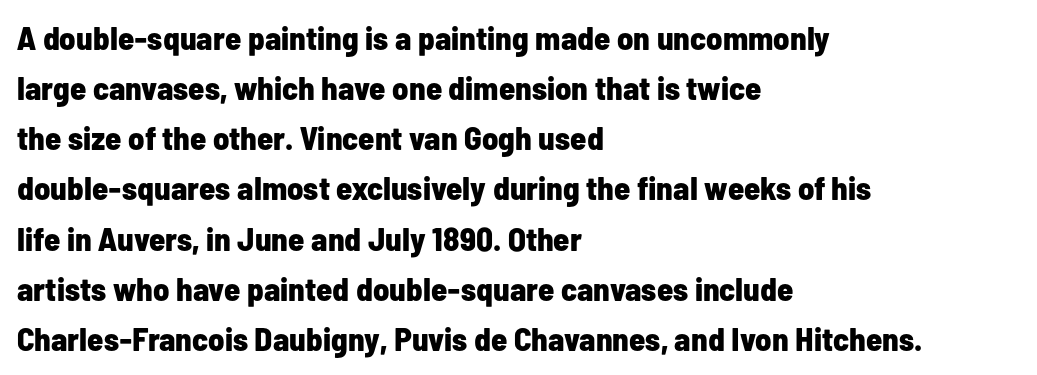
Weight check: bold — yes, fully. These lines were composed using upright roman letters. Anything drawn beneath the words? Only blank space. Regarding serifs, this sample does without them.
